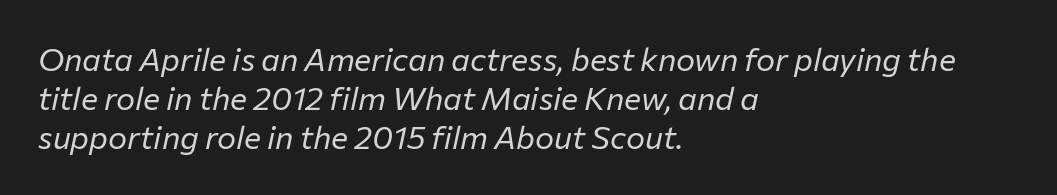
Q: Is the text bold? A: No.
Q: Is the text italic (slanted)? A: Yes, it leans right by about 12 degrees.
Q: Is the text underlined? A: No.
Q: How is the paragraph aligned? A: Left-aligned.
Q: Is the spacing between letters normal or unusually wide? A: Normal.
Q: Width (condensed, normal, or wide)? A: Normal.
Q: Stroke contrast? A: Low.
Q: x-height? A: Medium.
Q: Monospaced? A: No.
